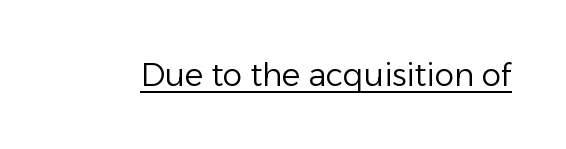
The image shows 31 px regular-weight sans-serif type, upright; set normal letter spacing, underlined; low stroke contrast and a medium x-height.
